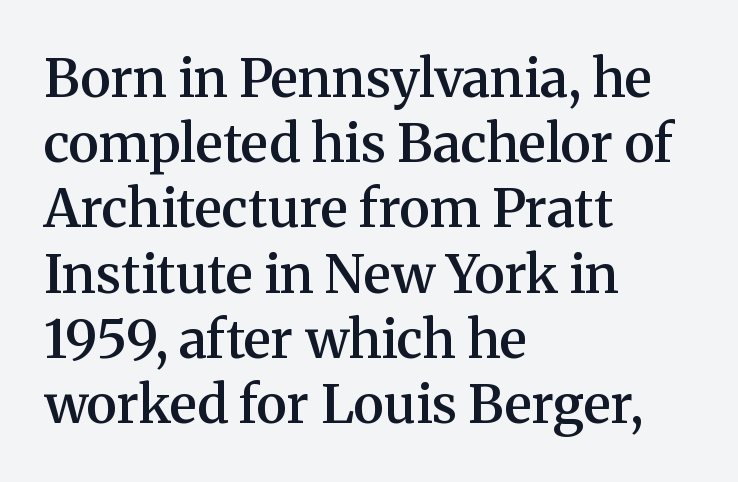
{"serif": "yes", "italic": "no", "bold": "semi", "weight": "semibold", "width": "normal", "stroke_contrast": "medium", "x_height": "medium", "monospaced": "no", "underline": "no", "align": "left", "line_spacing_ratio": 1.23, "letter_spacing": "normal", "letter_spacing_em": 0.0, "glyph_px": 53}
